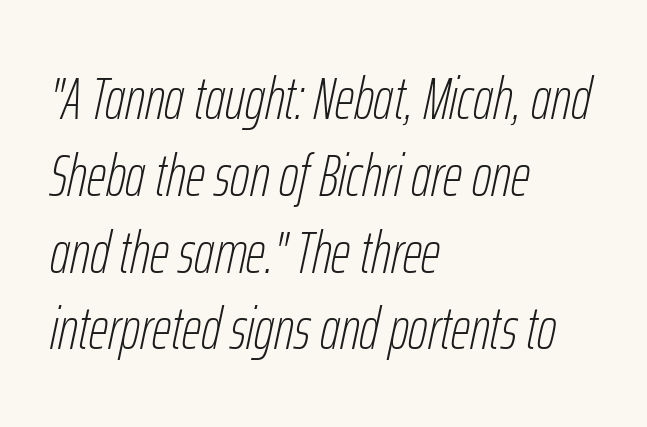
The image shows 60 px thin, condensed type, italic (leaning right); set left-aligned, normal line spacing (1.28x), normal letter spacing, not underlined; low stroke contrast and a medium x-height.
